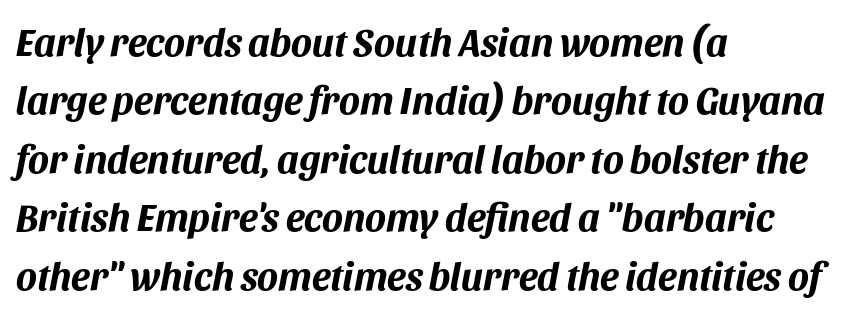
Q: Is the text bold? A: Yes.
Q: Is the text italic (slanted)? A: Yes, it leans right by about 11 degrees.
Q: Is the text underlined? A: No.
Q: How is the paragraph aligned? A: Left-aligned.
Q: Is the spacing between letters normal or unusually wide? A: Normal.
Q: Is the spacing between lines tight, normal or loose? A: Normal.
Q: Width (condensed, normal, or wide)? A: Normal.
Q: Stroke contrast? A: Medium.
Q: x-height? A: Large.
Q: Monospaced? A: No.
